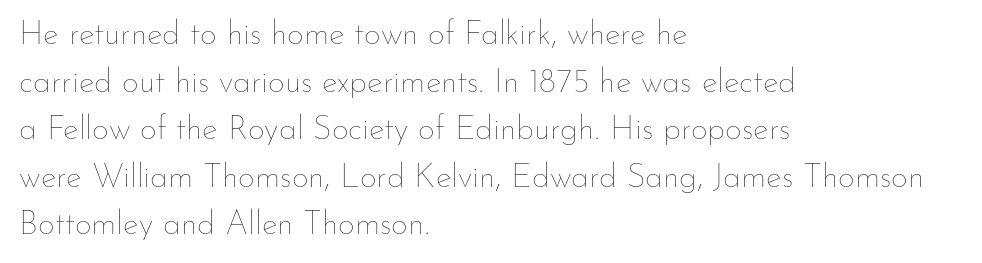
{"italic": "no", "bold": "no", "weight": "thin", "width": "normal", "stroke_contrast": "low", "x_height": "small", "monospaced": "no", "underline": "no", "align": "left", "line_spacing": "normal", "line_spacing_ratio": 1.44, "letter_spacing": "normal", "letter_spacing_em": 0.0, "glyph_px": 33}
